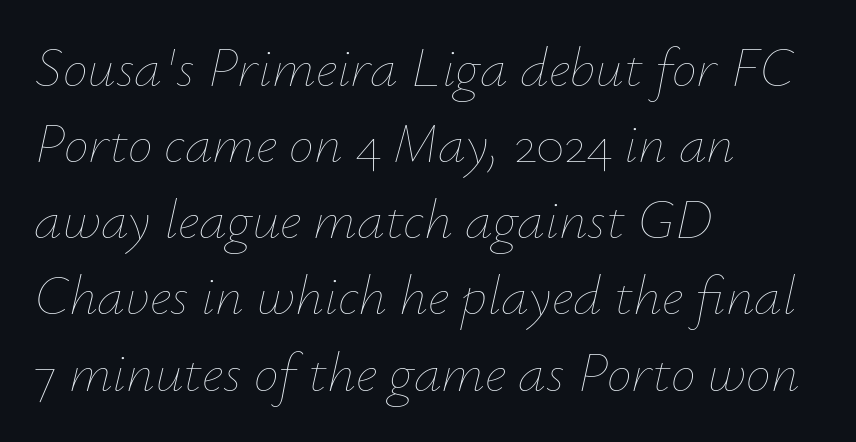
The image shows 56 px thin type, italic (leaning right); set left-aligned, normal line spacing (1.36x), normal letter spacing, not underlined; low stroke contrast and a small x-height.
